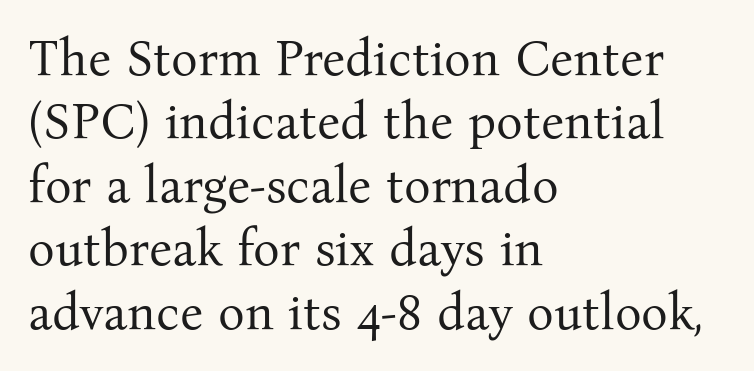
{"serif": "yes", "italic": "no", "bold": "no", "weight": "regular", "width": "normal", "stroke_contrast": "medium", "x_height": "medium", "monospaced": "no", "underline": "no", "align": "left", "line_spacing": "normal", "line_spacing_ratio": 1.27, "letter_spacing": "normal", "letter_spacing_em": 0.0, "glyph_px": 50}
